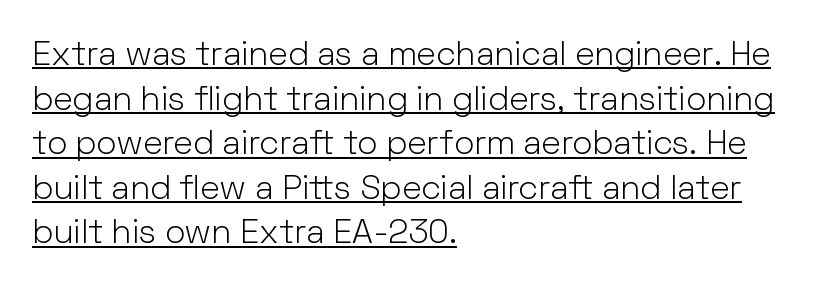
Inter-character spacing is left at the font's built-in metrics. Character widths vary here, with narrow letters taking less room than wide ones. Baseline-to-baseline distance is the conventional proportion of letter height. Which margin do the lines hug? The left one — the right edge is uneven.
